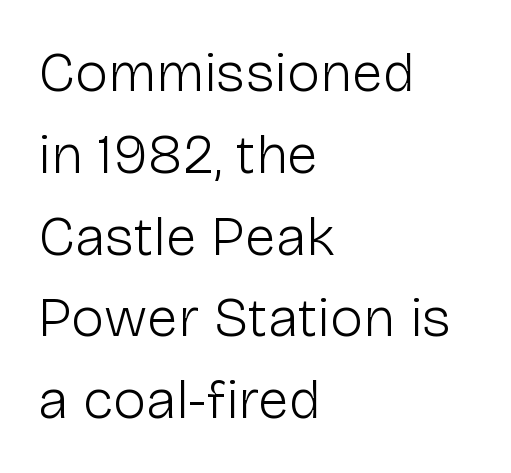
The letters look calm and open, with moderate or lighter stems. Rows of type keep a routine distance in the vertical direction. These lines are composed in type without serifs. Underline: absent.
